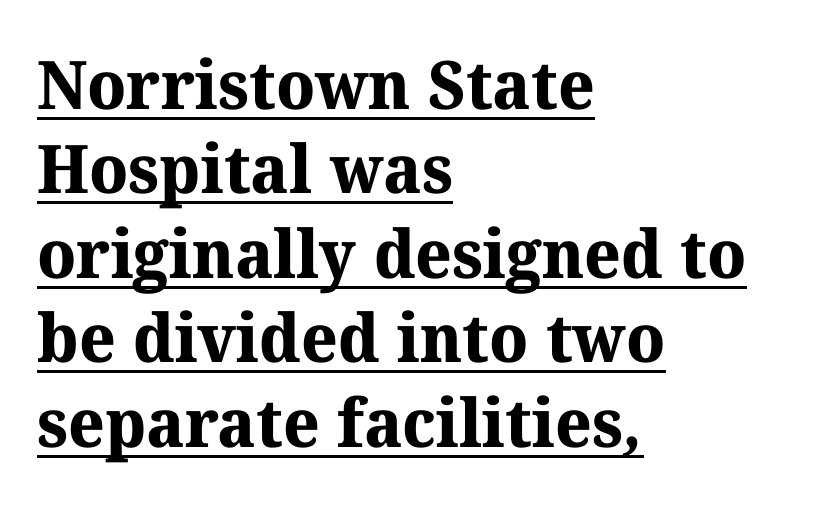
Q: Is the text bold? A: Yes.
Q: Is the typeface a serif or a sans-serif typeface? A: Serif.
Q: Is the text underlined? A: Yes.
Q: How is the paragraph aligned? A: Left-aligned.
Q: Is the spacing between letters normal or unusually wide? A: Normal.
Q: Is the spacing between lines tight, normal or loose? A: Normal.
Q: Width (condensed, normal, or wide)? A: Normal.
Q: Stroke contrast? A: Medium.
Q: x-height? A: Medium.
Q: Monospaced? A: No.
